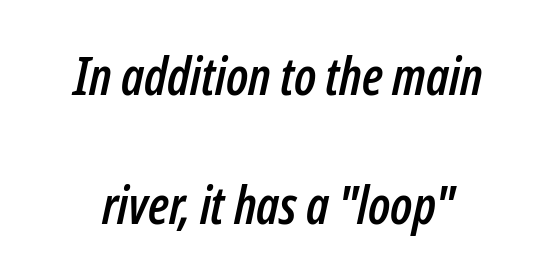
The type is set solid horizontally, with unmodified tracking. Note the varied advance widths — an 'i' is clearly narrower than an 'm'. Slanted lettering throughout. You could fit nearly another row in the gap between these rows. Has an underline been added? It has not.
